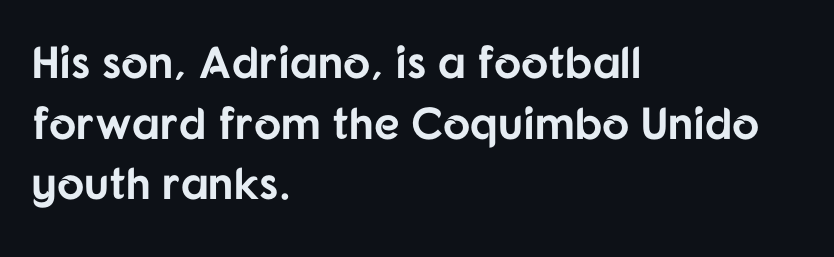
The specimen reads as upright at a glance. Clear beneath every line of the passage. The typeface chosen for these lines omits serifs. Notice how descenders clear the ascenders below comfortably — that's standard leading.
